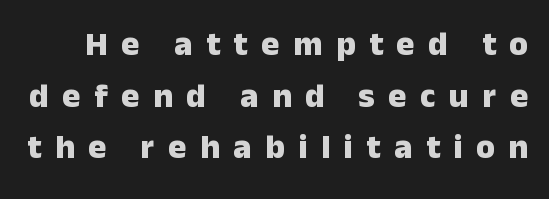
The image shows 34 px heavy sans-serif type, upright; set normal line spacing (1.52x), unusually wide letter spacing (+0.4 em), not underlined; low stroke contrast and a medium x-height.
